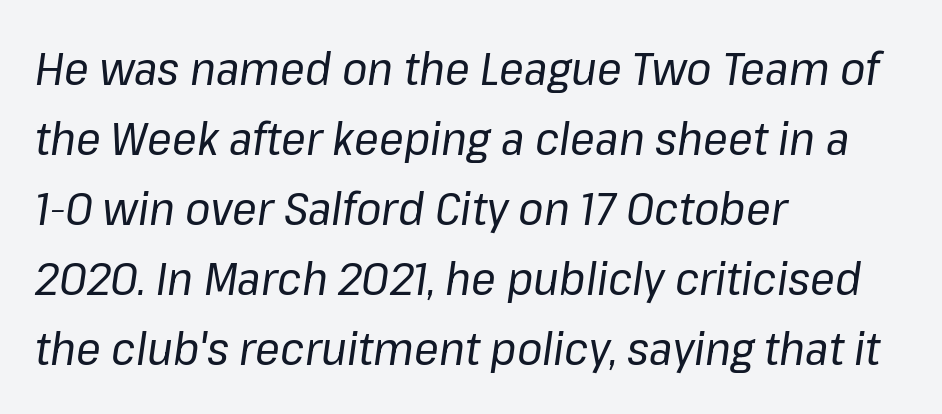
The image shows 46 px regular-weight type, italic (leaning right); set left-aligned, normal line spacing (1.52x), normal letter spacing, not underlined; low stroke contrast and a medium x-height.
